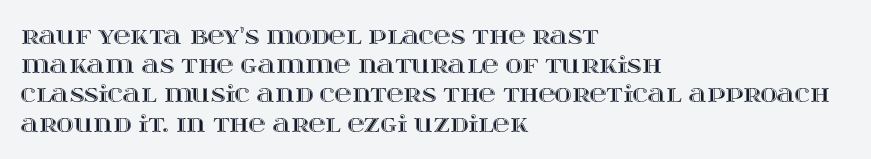
Q: Is the text italic (slanted)? A: No, it is upright.
Q: Is the text underlined? A: No.
Q: How is the paragraph aligned? A: Left-aligned.
Q: Is the spacing between letters normal or unusually wide? A: Normal.
Q: Is the spacing between lines tight, normal or loose? A: Normal.
